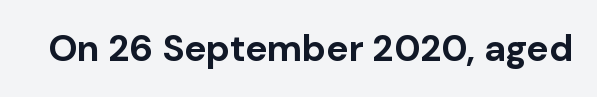
{"serif": "no", "italic": "no", "bold": "yes", "weight": "bold", "width": "normal", "stroke_contrast": "low", "x_height": "medium", "monospaced": "no", "underline": "no", "letter_spacing": "normal", "letter_spacing_em": 0.0, "glyph_px": 37}
